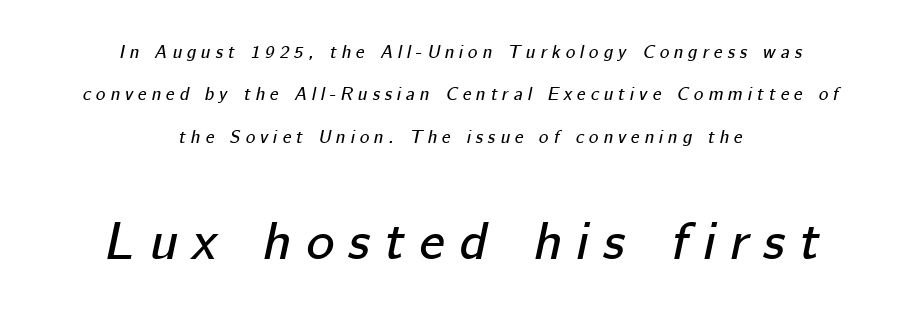
Q: Is the text italic (slanted)? A: Yes, it leans right by about 12 degrees.
Q: Is the text underlined? A: No.
Q: How is the paragraph aligned? A: Centered.
Q: Is the spacing between letters normal or unusually wide? A: Unusually wide.
Q: Is the spacing between lines tight, normal or loose? A: Loose.
Q: Which block of text is set in a larger size, the first (top) or the second (bottom)? A: The second (bottom) one.
Q: Width (condensed, normal, or wide)? A: Normal.
Q: Stroke contrast? A: Low.
Q: x-height? A: Medium.
Q: Monospaced? A: No.
